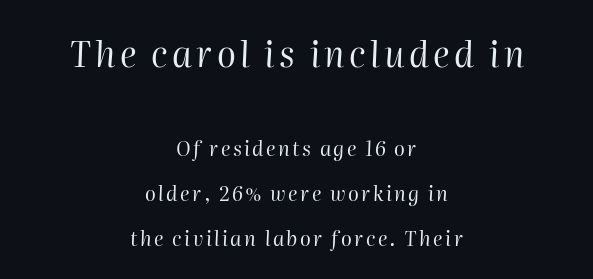
Block one is the big one; block two sits smaller underneath. Has an underline been added? It has not. You could fit nearly another row in the gap between these rows. Character widths vary here, with narrow letters taking less room than wide ones. It's the slanting kind of type. Teacher's note: observe the equal gaps on both sides — that is centered alignment.
